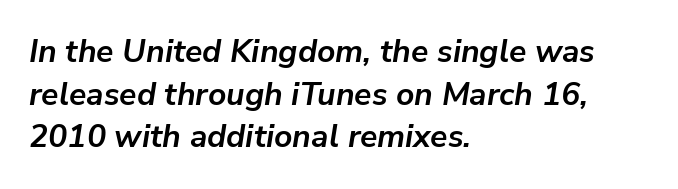
The image shows 32 px semibold type, italic (leaning right); set left-aligned, normal line spacing (1.33x), normal letter spacing, not underlined; low stroke contrast and a medium x-height.
